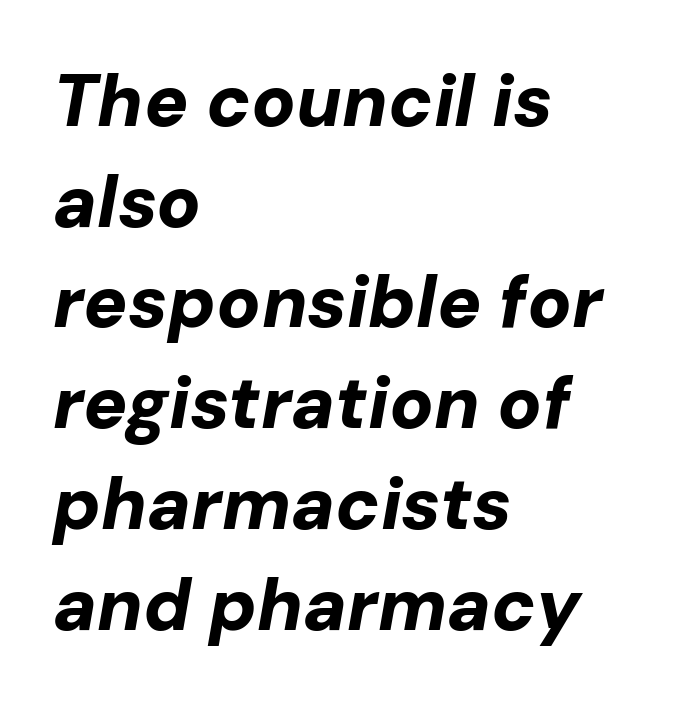
Q: Is the text bold? A: Yes.
Q: Is the text italic (slanted)? A: Yes, it leans right by about 10 degrees.
Q: Is the text underlined? A: No.
Q: How is the paragraph aligned? A: Left-aligned.
Q: Is the spacing between letters normal or unusually wide? A: Normal.
Q: Is the spacing between lines tight, normal or loose? A: Normal.
Q: Width (condensed, normal, or wide)? A: Normal.
Q: Stroke contrast? A: Low.
Q: x-height? A: Medium.
Q: Monospaced? A: No.
